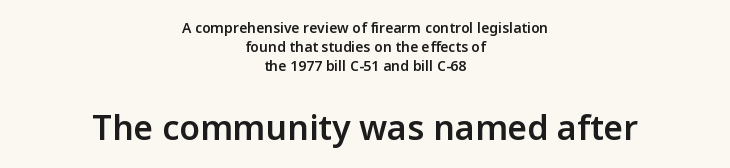
{"serif": "no", "italic": "no", "bold": "semi", "weight": "semibold", "width": "normal", "stroke_contrast": "low", "x_height": "medium", "monospaced": "no", "underline": "no", "align": "center", "line_spacing": "normal", "line_spacing_ratio": 1.37, "letter_spacing": "normal", "letter_spacing_em": 0.0, "larger_block": "second", "size_ratio": 2.43, "glyph_px": 34}
